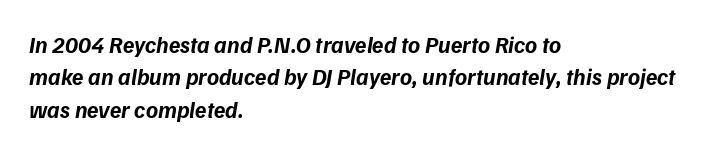
Q: Is the text bold? A: Yes.
Q: Is the text underlined? A: No.
Q: How is the paragraph aligned? A: Left-aligned.
Q: Is the spacing between letters normal or unusually wide? A: Normal.
Q: Is the spacing between lines tight, normal or loose? A: Normal.
